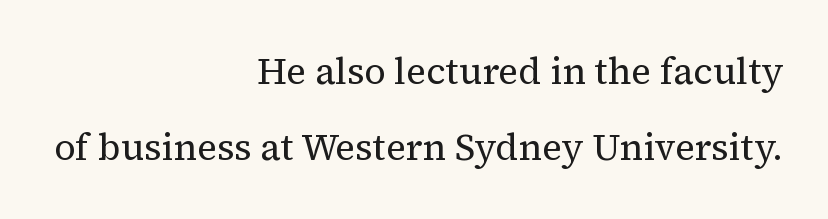
The image shows 37 px regular-weight serif type, upright; set right-aligned, loose line spacing (2.06x), normal letter spacing, not underlined; medium stroke contrast and a medium x-height.
